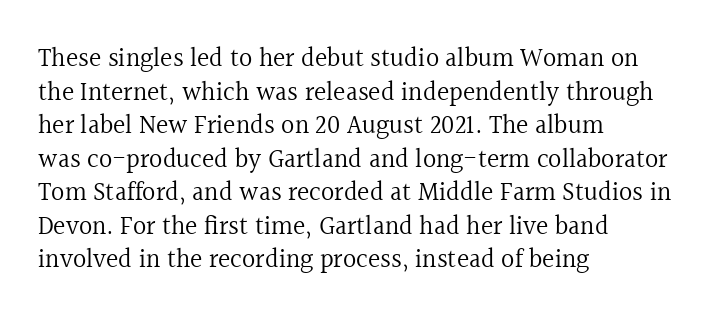
Interline gaps are of average width in this sample. In terms of posture, this sample is upright. Teacher's note: observe the even left margin — that is flush-left alignment. The cut favours lightness, reaching ordinary text weight at its darkest.
